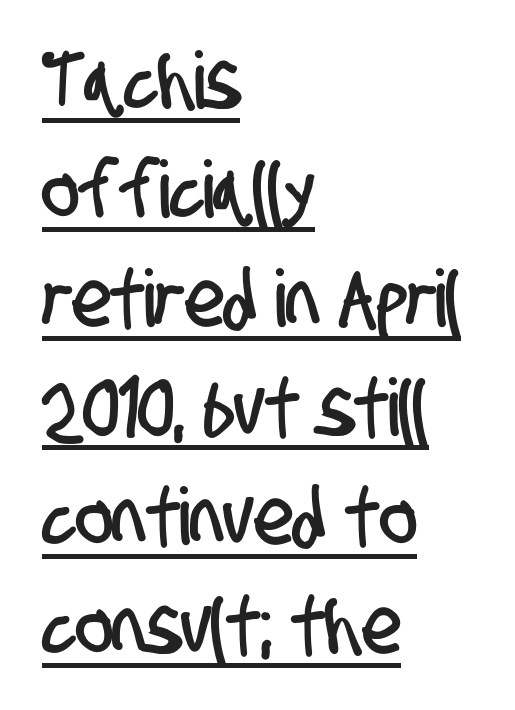
Q: Is the typeface a serif or a sans-serif typeface? A: Sans-serif.
Q: Is the text underlined? A: Yes.
Q: How is the paragraph aligned? A: Left-aligned.
Q: Is the spacing between letters normal or unusually wide? A: Normal.
Q: Is the spacing between lines tight, normal or loose? A: Normal.
Q: Width (condensed, normal, or wide)? A: Condensed.
Q: Stroke contrast? A: Low.
Q: x-height? A: Large.
Q: Monospaced? A: No.
